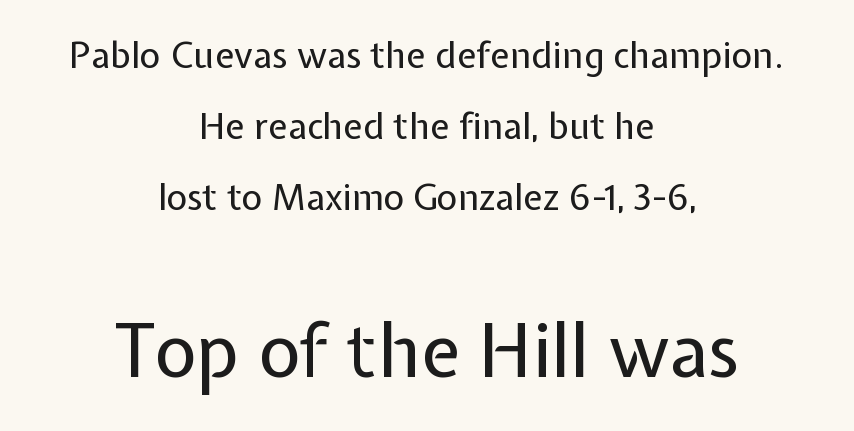
Looks like regular typesetting: each glyph gets only the width it needs. Stem width sits at or under what a default text font uses. A great deal of white space separates one row of letters from the next. How are the letters spaced? Ordinarily, with no added tracking.
